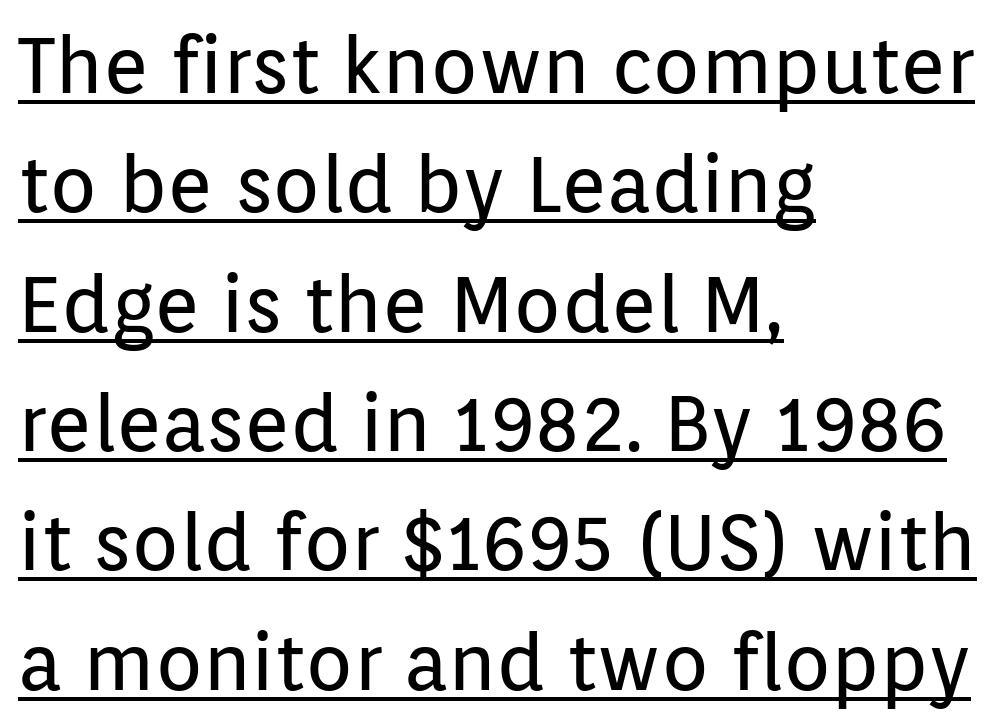
Q: Is the text bold? A: No.
Q: Is the text italic (slanted)? A: No, it is upright.
Q: Is the typeface a serif or a sans-serif typeface? A: Sans-serif.
Q: Is the text underlined? A: Yes.
Q: How is the paragraph aligned? A: Left-aligned.
Q: Is the spacing between letters normal or unusually wide? A: Normal.
Q: Is the spacing between lines tight, normal or loose? A: Normal.
Q: Width (condensed, normal, or wide)? A: Normal.
Q: Stroke contrast? A: Low.
Q: x-height? A: Medium.
Q: Monospaced? A: No.
